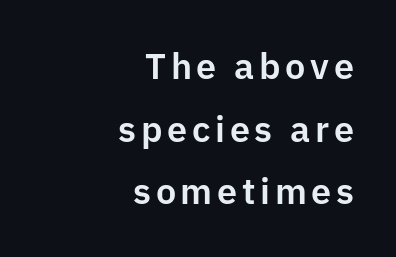
The image shows 36 px sans-serif type, upright; set right-aligned, line spacing 1.74x, not underlined; low stroke contrast and a medium x-height.
